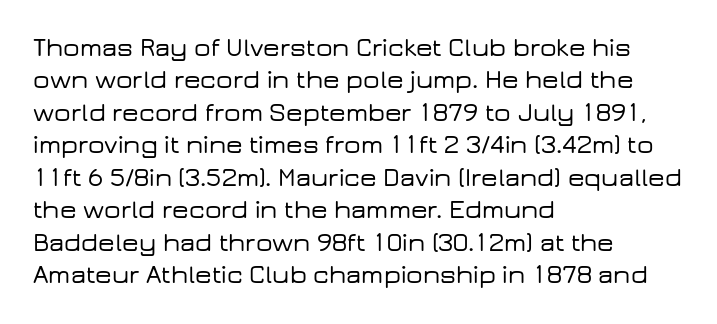
These lines sit exactly where default settings would place them. The letters stand upright; this is a roman face. Typeset ragged right — the left edge is the straight one. Just letters on the line, the space beneath them empty. Caption: standard tracking, unaltered.
